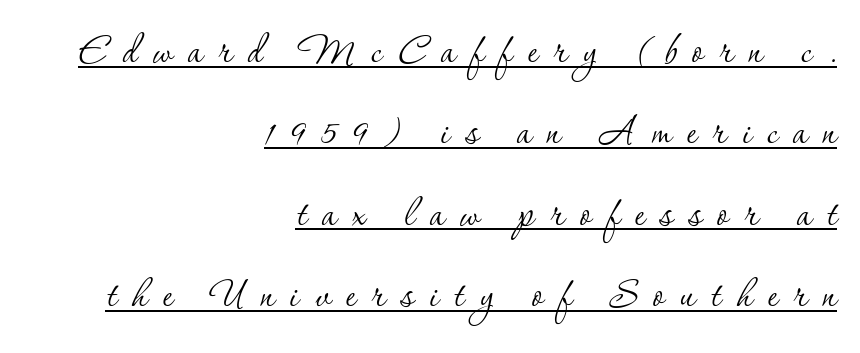
This sample has the flowing, uneven cadence of proportional lettering. Each line of the rendering has a horizontal stroke beneath the glyphs. Glyph-to-glyph distance is far greater than everyday printed text. Quick note: interline space is typical. Regarding serifs, this sample has them.
